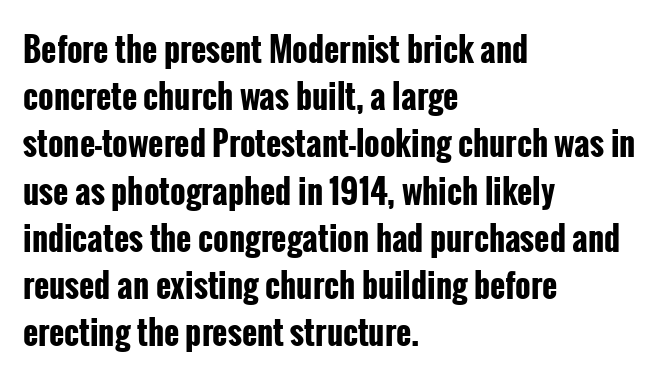
{"serif": "no", "italic": "no", "bold": "yes", "weight": "bold", "width": "condensed", "stroke_contrast": "low", "x_height": "medium", "monospaced": "no", "underline": "no", "align": "left", "line_spacing": "normal", "line_spacing_ratio": 1.43, "letter_spacing": "normal", "letter_spacing_em": 0.0, "glyph_px": 33}
